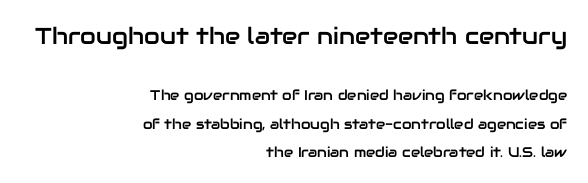
The image shows 23 px text type, upright; set right-aligned, loose line spacing (2.04x), normal letter spacing, not underlined; the first (top) block is 1.64x larger.
